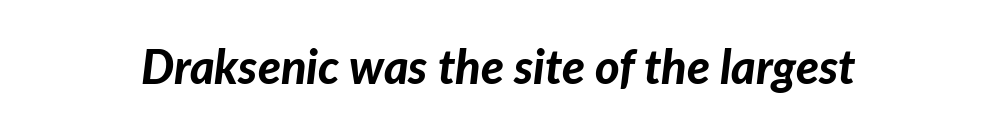
{"italic": "yes", "lean": "right", "slant_degrees": 7, "bold": "yes", "weight": "bold", "width": "normal", "stroke_contrast": "low", "x_height": "medium", "monospaced": "no", "underline": "no", "letter_spacing": "normal", "letter_spacing_em": 0.0, "glyph_px": 47}
